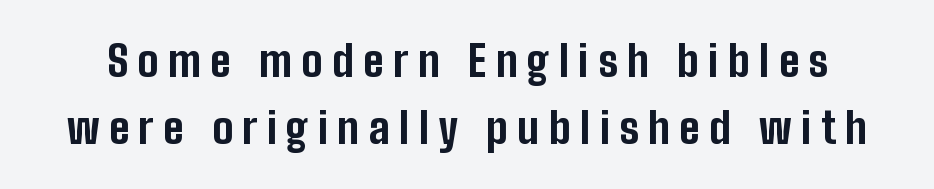
The image shows 43 px bold, condensed sans-serif type, upright; set normal line spacing (1.56x), unusually wide letter spacing (+0.22 em), not underlined; low stroke contrast and a medium x-height.
